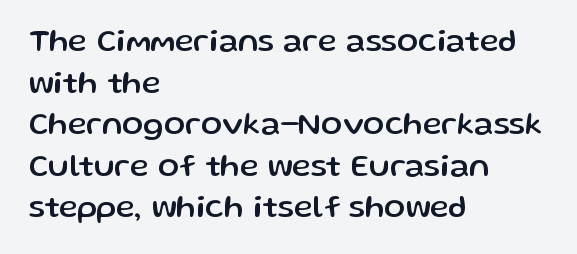
The image shows 32 px sans-serif type, upright; set left-aligned, normal line spacing (1.3x), normal letter spacing, not underlined; low stroke contrast and a medium x-height.
